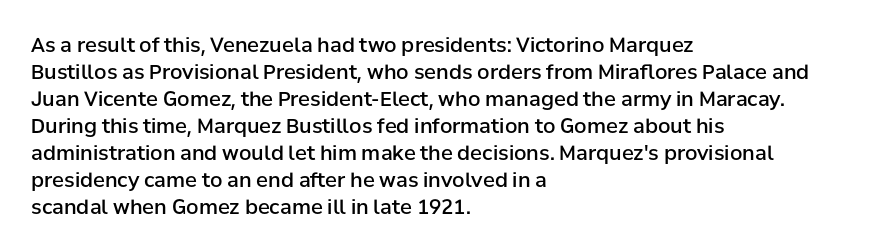
Q: Is the text bold? A: Semi-bold.
Q: Is the text italic (slanted)? A: No, it is upright.
Q: Is the text underlined? A: No.
Q: How is the paragraph aligned? A: Left-aligned.
Q: Is the spacing between letters normal or unusually wide? A: Normal.
Q: Is the spacing between lines tight, normal or loose? A: Normal.
